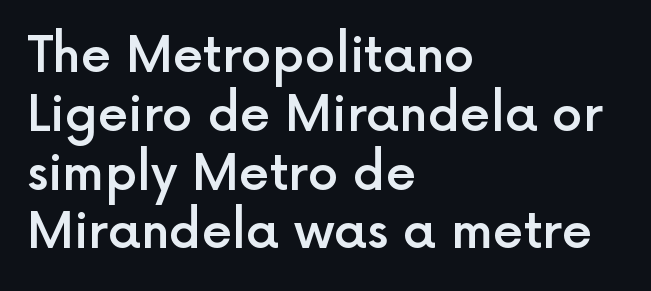
Q: Is the text bold? A: Semi-bold.
Q: Is the text italic (slanted)? A: No, it is upright.
Q: Is the typeface a serif or a sans-serif typeface? A: Sans-serif.
Q: Is the text underlined? A: No.
Q: How is the paragraph aligned? A: Left-aligned.
Q: Is the spacing between letters normal or unusually wide? A: Normal.
Q: Width (condensed, normal, or wide)? A: Normal.
Q: x-height? A: Medium.
Q: Monospaced? A: No.
